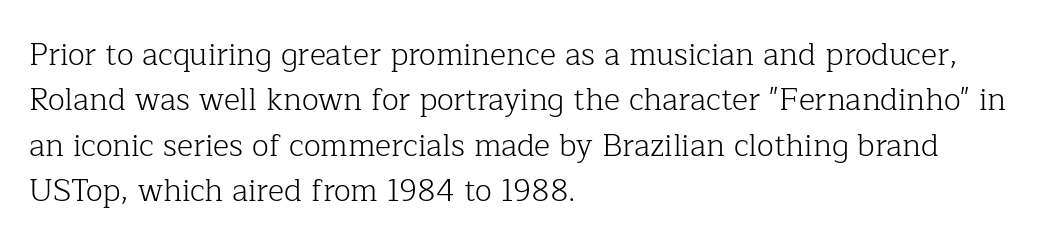
Q: Is the text bold? A: No.
Q: Is the text italic (slanted)? A: No, it is upright.
Q: Is the typeface a serif or a sans-serif typeface? A: Serif.
Q: Is the text underlined? A: No.
Q: How is the paragraph aligned? A: Left-aligned.
Q: Is the spacing between letters normal or unusually wide? A: Normal.
Q: Is the spacing between lines tight, normal or loose? A: Normal.
Q: Width (condensed, normal, or wide)? A: Normal.
Q: Stroke contrast? A: Low.
Q: x-height? A: Medium.
Q: Monospaced? A: No.
